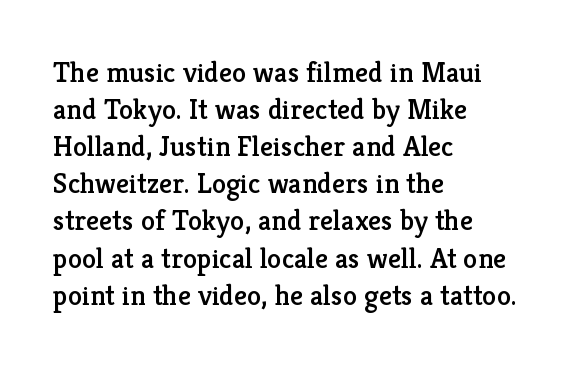
{"serif": "yes", "italic": "no", "width": "normal", "stroke_contrast": "low", "x_height": "medium", "monospaced": "no", "underline": "no", "align": "left", "line_spacing": "normal", "line_spacing_ratio": 1.28, "letter_spacing": "normal", "letter_spacing_em": 0.0, "glyph_px": 29}
